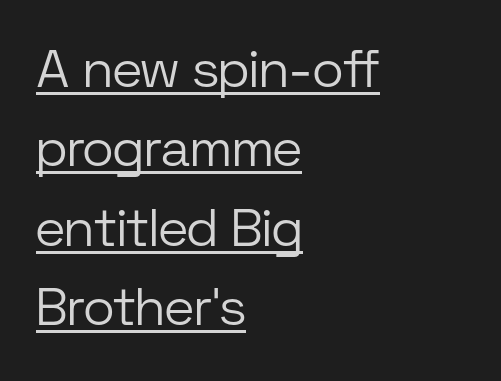
The image shows 53 px light sans-serif type, upright; set left-aligned, normal line spacing (1.5x), normal letter spacing, underlined; low stroke contrast and a medium x-height.
